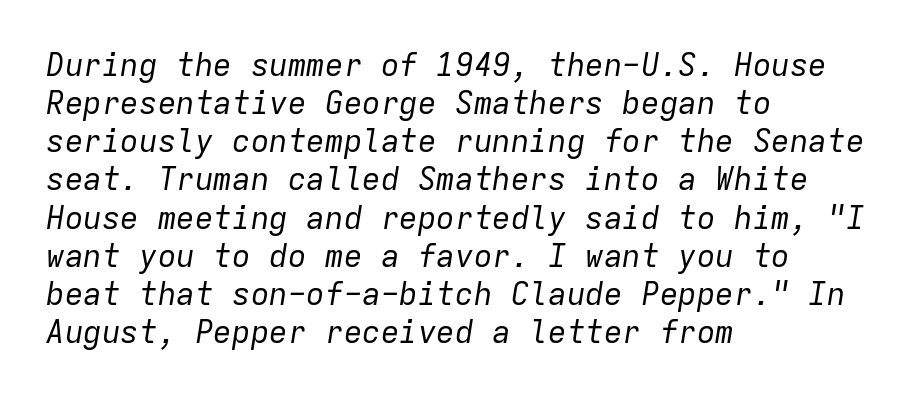
{"italic": "yes", "lean": "right", "slant_degrees": 9, "bold": "no", "weight": "regular", "width": "normal", "stroke_contrast": "low", "x_height": "medium", "monospaced": "yes", "underline": "no", "align": "left", "line_spacing_ratio": 1.23, "letter_spacing": "normal", "letter_spacing_em": 0.0, "glyph_px": 31}
